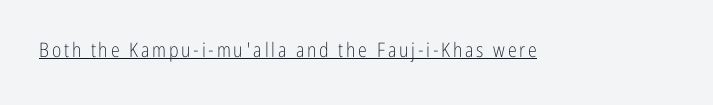
{"italic": "no", "bold": "no", "underline": "yes", "glyph_px": 20}
